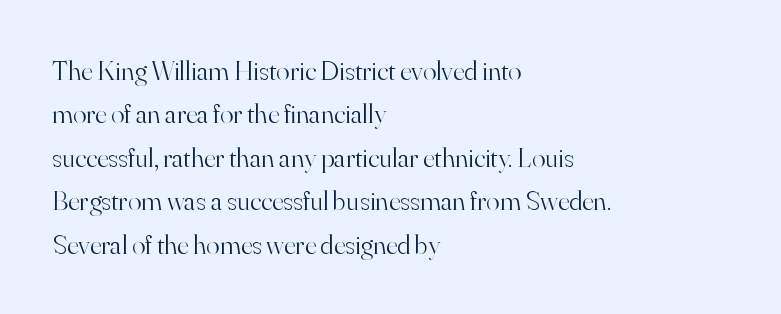
Q: Is the text bold? A: No.
Q: Is the text italic (slanted)? A: No, it is upright.
Q: Is the typeface a serif or a sans-serif typeface? A: Serif.
Q: Is the text underlined? A: No.
Q: How is the paragraph aligned? A: Left-aligned.
Q: Is the spacing between letters normal or unusually wide? A: Normal.
Q: Is the spacing between lines tight, normal or loose? A: Normal.
Q: Width (condensed, normal, or wide)? A: Normal.
Q: Stroke contrast? A: High.
Q: x-height? A: Small.
Q: Monospaced? A: No.
